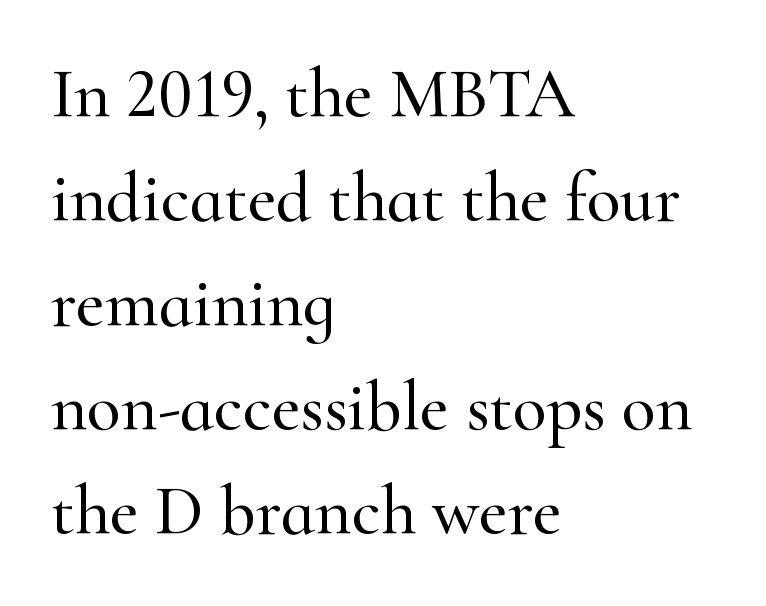
{"serif": "yes", "italic": "no", "width": "normal", "stroke_contrast": "high", "x_height": "small", "monospaced": "no", "underline": "no", "align": "left", "line_spacing": "normal", "line_spacing_ratio": 1.49, "letter_spacing": "normal", "letter_spacing_em": 0.0, "glyph_px": 70}
